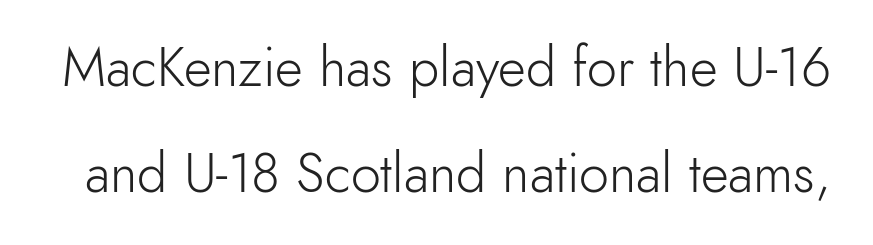
The image shows 54 px light sans-serif type, upright; set loose line spacing (1.96x), normal letter spacing, not underlined; a small x-height.
